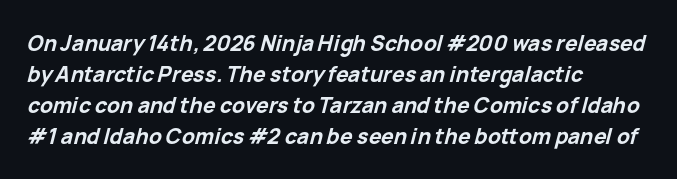
{"italic": "yes", "lean": "right", "slant_degrees": 15, "bold": "yes", "underline": "no", "align": "left", "line_spacing": "normal", "line_spacing_ratio": 1.47, "letter_spacing": "normal", "letter_spacing_em": 0.0, "glyph_px": 21}
